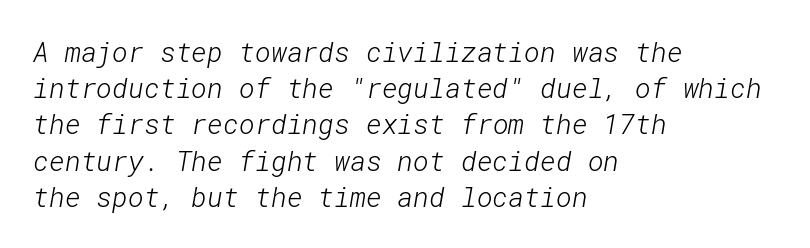
{"bold": "no", "underline": "no", "align": "left", "line_spacing": "normal", "line_spacing_ratio": 1.34, "letter_spacing": "normal", "letter_spacing_em": 0.0, "glyph_px": 27}
